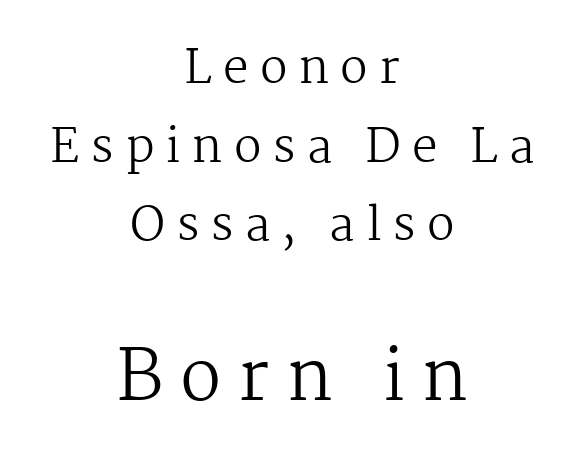
The image shows 69 px regular-weight serif type, upright; set centered, line spacing 1.71x, unusually wide letter spacing (+0.24 em), not underlined; the second (bottom) block is 1.5x larger; medium stroke contrast and a medium x-height.
